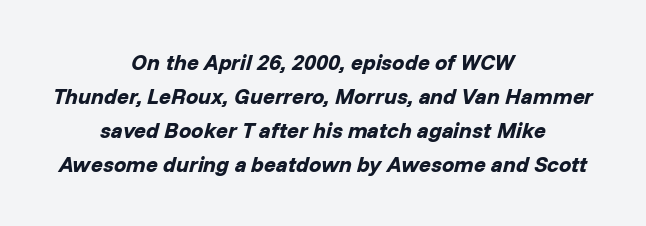
Q: Is the text bold? A: Yes.
Q: Is the text italic (slanted)? A: Yes, it leans right by about 14 degrees.
Q: Is the text underlined? A: No.
Q: How is the paragraph aligned? A: Centered.
Q: Is the spacing between letters normal or unusually wide? A: Normal.
Q: Is the spacing between lines tight, normal or loose? A: Normal.
